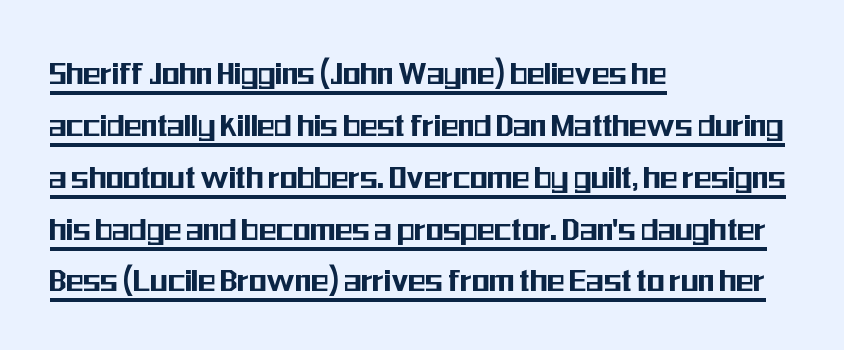
{"serif": "no", "italic": "no", "width": "condensed", "stroke_contrast": "medium", "x_height": "medium", "monospaced": "no", "underline": "yes", "align": "left", "line_spacing": "normal", "line_spacing_ratio": 1.44, "letter_spacing": "normal", "letter_spacing_em": 0.0, "glyph_px": 36}
